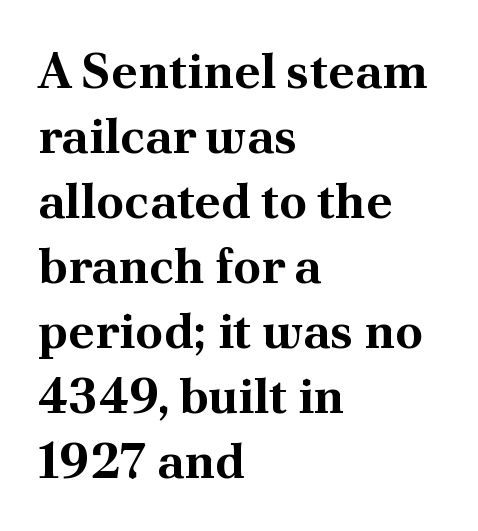
{"serif": "yes", "italic": "no", "bold": "yes", "weight": "bold", "width": "normal", "stroke_contrast": "medium", "x_height": "small", "monospaced": "no", "underline": "no", "align": "left", "line_spacing": "normal", "line_spacing_ratio": 1.3, "letter_spacing": "normal", "letter_spacing_em": 0.0, "glyph_px": 50}
